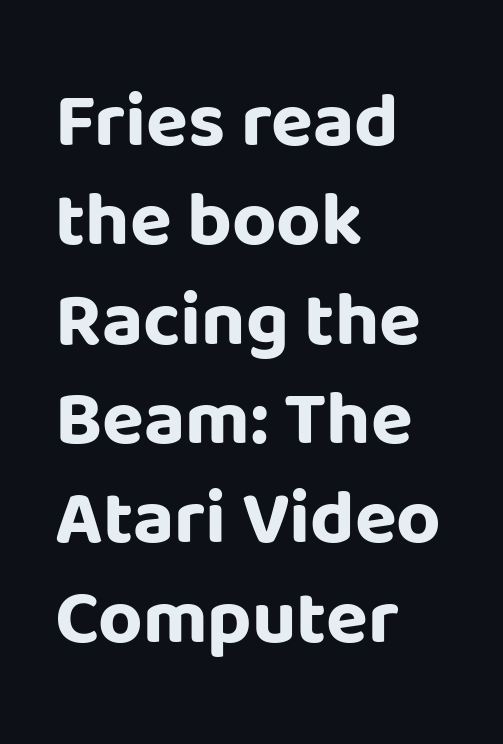
Q: Is the text bold? A: Yes.
Q: Is the text italic (slanted)? A: No, it is upright.
Q: Is the typeface a serif or a sans-serif typeface? A: Sans-serif.
Q: Is the text underlined? A: No.
Q: How is the paragraph aligned? A: Left-aligned.
Q: Is the spacing between letters normal or unusually wide? A: Normal.
Q: Is the spacing between lines tight, normal or loose? A: Normal.
Q: Width (condensed, normal, or wide)? A: Normal.
Q: Stroke contrast? A: Low.
Q: x-height? A: Large.
Q: Monospaced? A: No.
